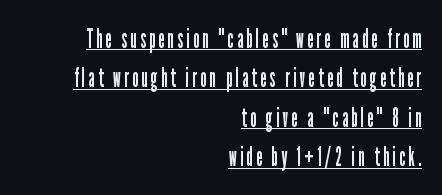
Q: Is the text bold? A: No.
Q: Is the text italic (slanted)? A: No, it is upright.
Q: Is the text underlined? A: Yes.
Q: How is the paragraph aligned? A: Right-aligned.
Q: Is the spacing between lines tight, normal or loose? A: Normal.
